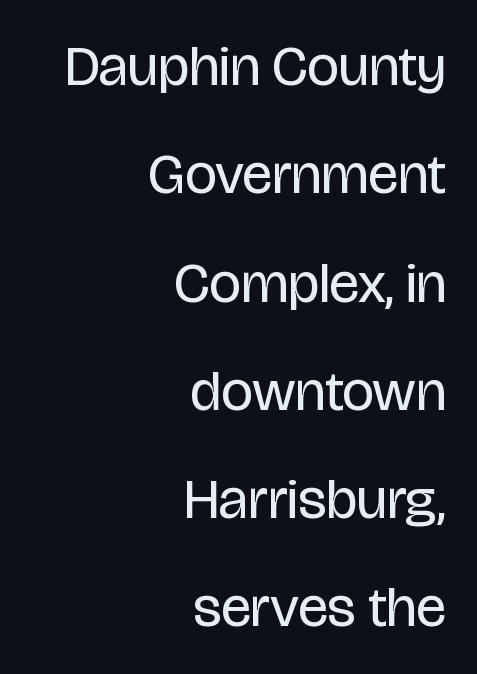
Q: Is the text bold? A: No.
Q: Is the text italic (slanted)? A: No, it is upright.
Q: Is the typeface a serif or a sans-serif typeface? A: Sans-serif.
Q: Is the text underlined? A: No.
Q: How is the paragraph aligned? A: Right-aligned.
Q: Is the spacing between letters normal or unusually wide? A: Normal.
Q: Is the spacing between lines tight, normal or loose? A: Loose.
Q: Width (condensed, normal, or wide)? A: Condensed.
Q: Stroke contrast? A: Low.
Q: x-height? A: Large.
Q: Monospaced? A: No.
